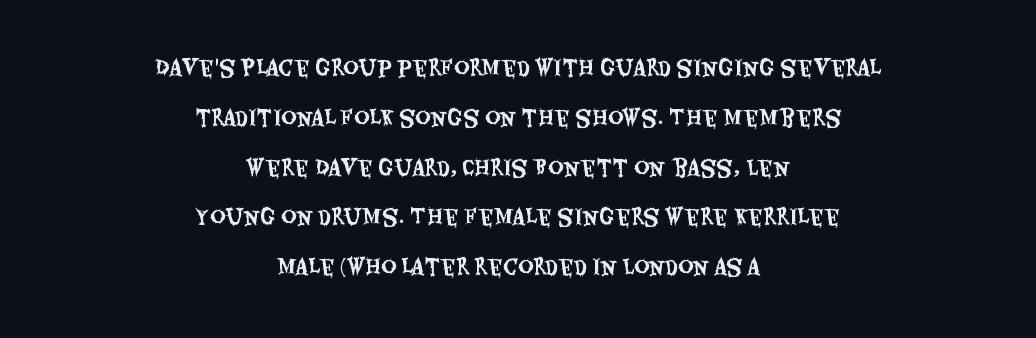
Glance below the letters and you will spot only blank space. You can tell it's not italic because the verticals are truly vertical. A typesetter would call this leading open, well beyond the default. The passage is arranged like a title page — every line centered. This sample uses plain, unmodified letter spacing.
